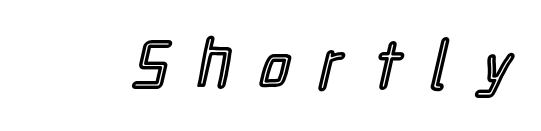
{"width": "condensed", "x_height": "medium", "monospaced": "no", "underline": "no", "letter_spacing": "wide", "letter_spacing_em": 0.44, "glyph_px": 68}
